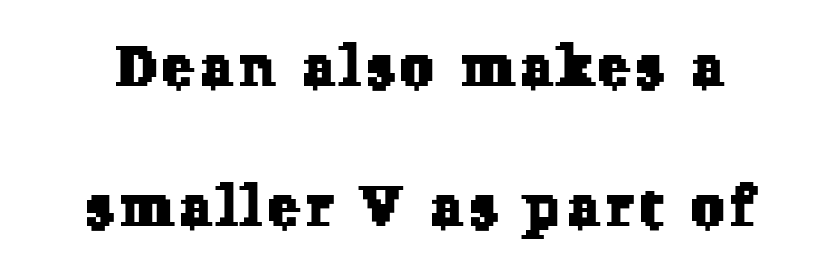
The image shows 58 px serif type; set centered, loose line spacing (2.41x), not underlined; low stroke contrast and a medium x-height.
